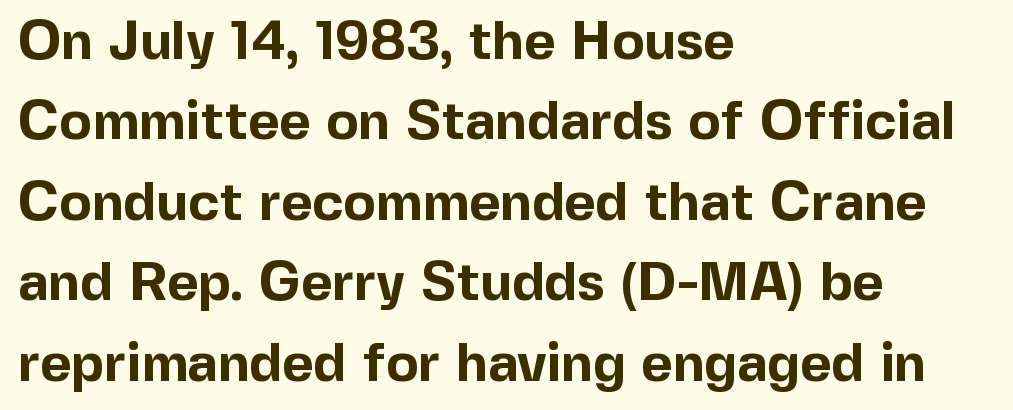
Nothing sits at the stroke ends, so this counts as sans-serif. The lettering stays uniformly vertical, giving the passage a roman look. Caption: bold face, heavy strokes. Leftover space on each line is placed entirely after the last word.
